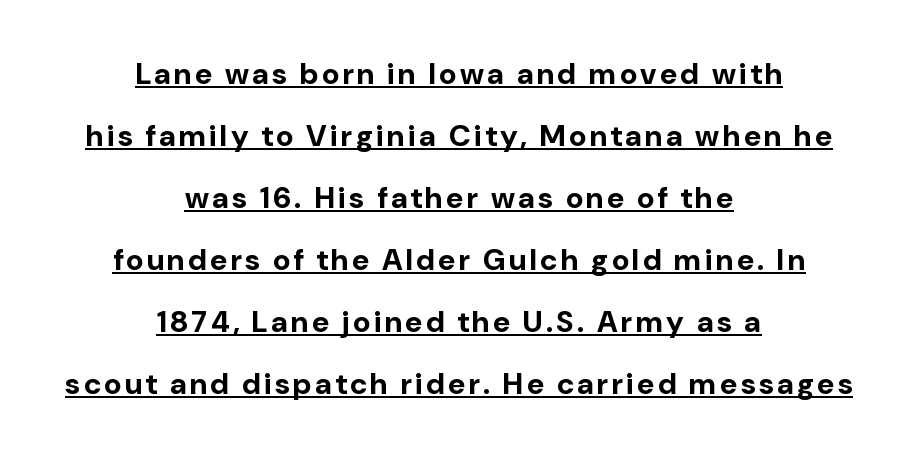
Q: Is the text bold? A: Yes.
Q: Is the text italic (slanted)? A: No, it is upright.
Q: Is the typeface a serif or a sans-serif typeface? A: Sans-serif.
Q: Is the text underlined? A: Yes.
Q: How is the paragraph aligned? A: Centered.
Q: Is the spacing between lines tight, normal or loose? A: Loose.
Q: Width (condensed, normal, or wide)? A: Normal.
Q: Stroke contrast? A: Low.
Q: x-height? A: Medium.
Q: Monospaced? A: No.
